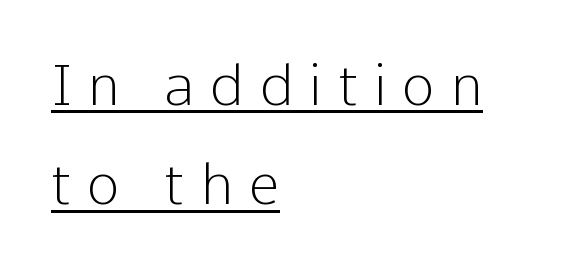
{"serif": "no", "italic": "no", "bold": "no", "weight": "light", "width": "normal", "stroke_contrast": "low", "x_height": "medium", "monospaced": "no", "underline": "yes", "align": "left", "line_spacing_ratio": 1.77, "letter_spacing": "wide", "letter_spacing_em": 0.28, "glyph_px": 56}
